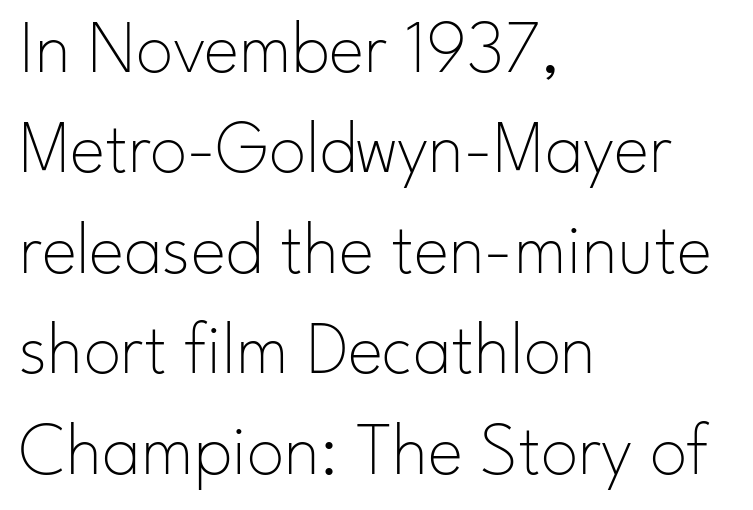
A classic flush-left, rag-right setting is used for this passage. The letters look calm and open, with moderate or lighter stems. Character widths vary here, with narrow letters taking less room than wide ones. To sum up the face: it is a sans, with no serifs. Standard letterfit; no display-style spreading of the glyphs.
